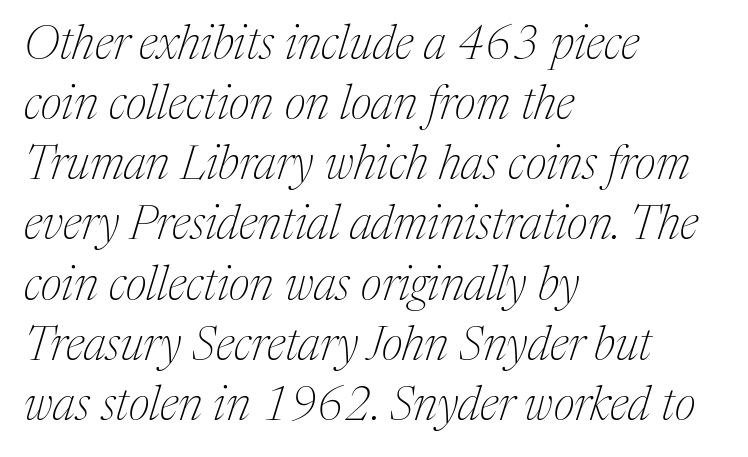
Letterform terminals end in serifs throughout the passage. Weight: not bold — regular or lighter. How are the letters spaced? Ordinarily, with no added tracking. What's the leading like? Ordinary, nothing unusual.
